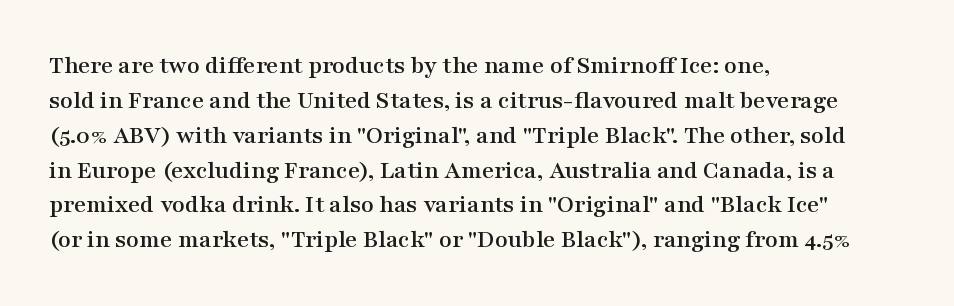
{"italic": "no", "underline": "no", "align": "left", "line_spacing": "normal", "line_spacing_ratio": 1.34, "letter_spacing": "normal", "letter_spacing_em": 0.0, "glyph_px": 26}
